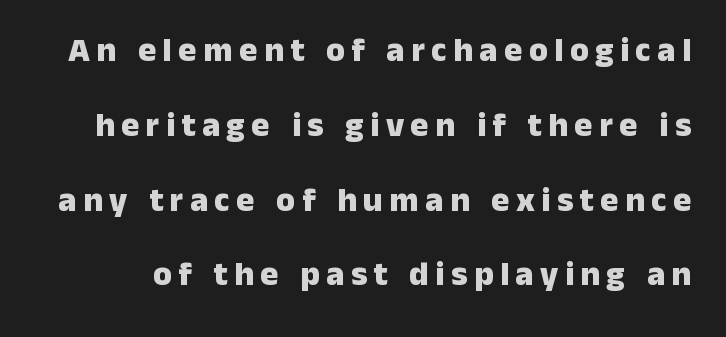
Q: Is the text bold? A: Yes.
Q: Is the text italic (slanted)? A: No, it is upright.
Q: Is the typeface a serif or a sans-serif typeface? A: Sans-serif.
Q: Is the text underlined? A: No.
Q: Is the spacing between lines tight, normal or loose? A: Loose.
Q: Width (condensed, normal, or wide)? A: Normal.
Q: Stroke contrast? A: Low.
Q: x-height? A: Medium.
Q: Monospaced? A: No.
